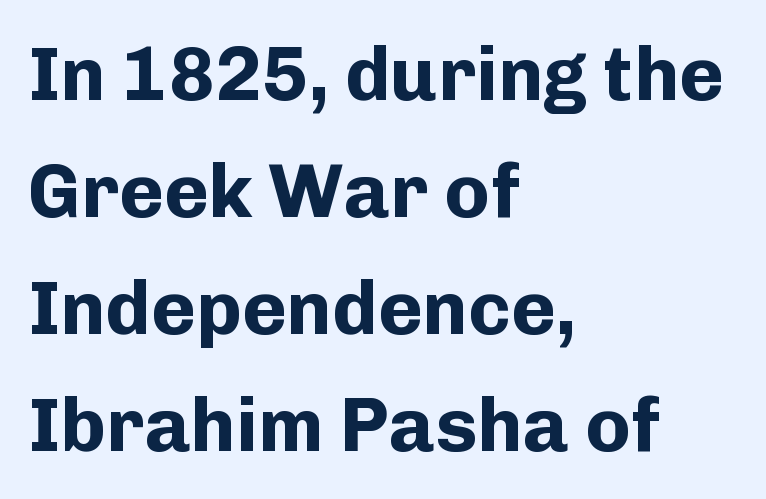
The image shows 76 px bold sans-serif type, upright; set left-aligned, normal line spacing (1.54x), normal letter spacing, not underlined; low stroke contrast and a medium x-height.
